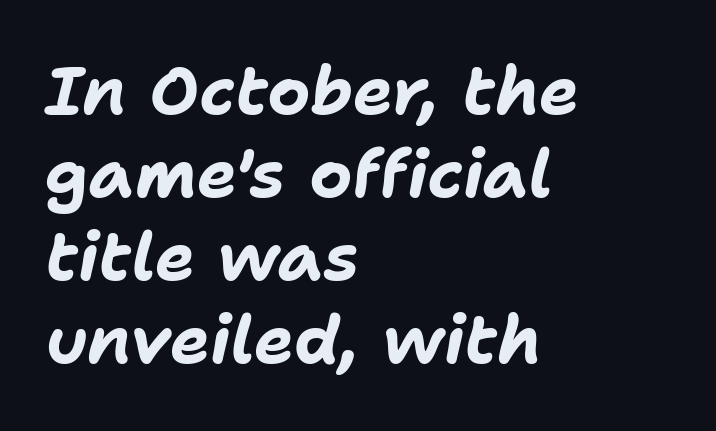
The image shows 67 px bold type, italic (leaning right); set left-aligned, line spacing 1.24x, normal letter spacing, not underlined; low stroke contrast and a medium x-height.
